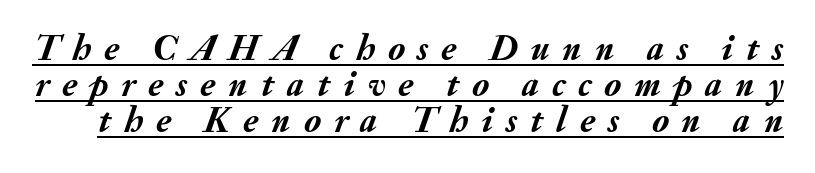
The sample's only ornament is a line tracing under the words. Each glyph is drawn with heavy, bold strokes. Cramped leading. Varying glyph widths throughout — classic text-font behaviour. Characters follow at a spacing far wider than the type designer built in.
